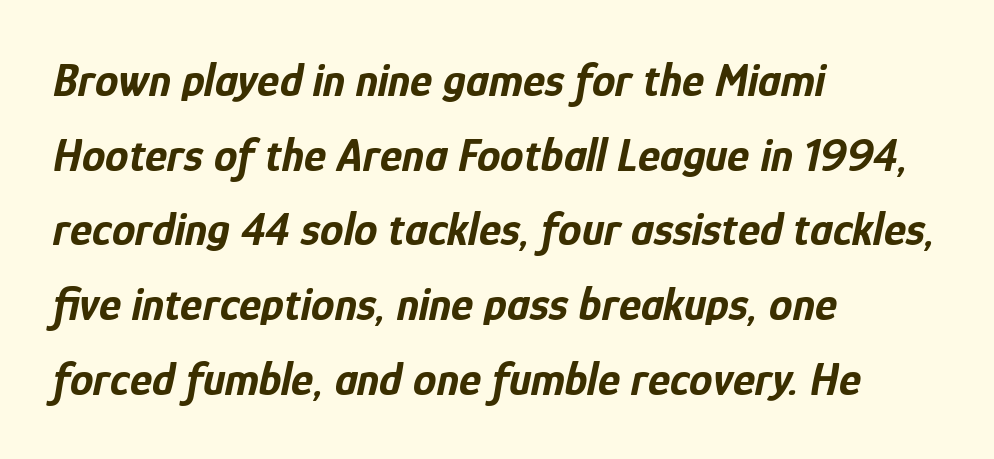
{"italic": "yes", "lean": "right", "slant_degrees": 12, "bold": "yes", "weight": "bold", "width": "condensed", "stroke_contrast": "low", "x_height": "medium", "monospaced": "no", "underline": "no", "align": "left", "line_spacing": "normal", "line_spacing_ratio": 1.59, "letter_spacing": "normal", "letter_spacing_em": 0.0, "glyph_px": 47}
